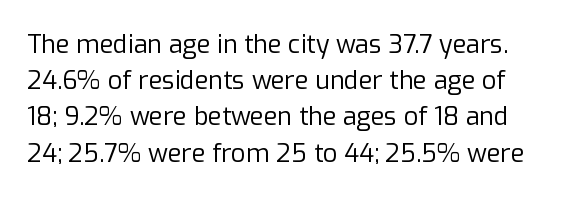
Q: Is the text bold? A: No.
Q: Is the text italic (slanted)? A: No, it is upright.
Q: Is the text underlined? A: No.
Q: Is the spacing between letters normal or unusually wide? A: Normal.
Q: Is the spacing between lines tight, normal or loose? A: Normal.
